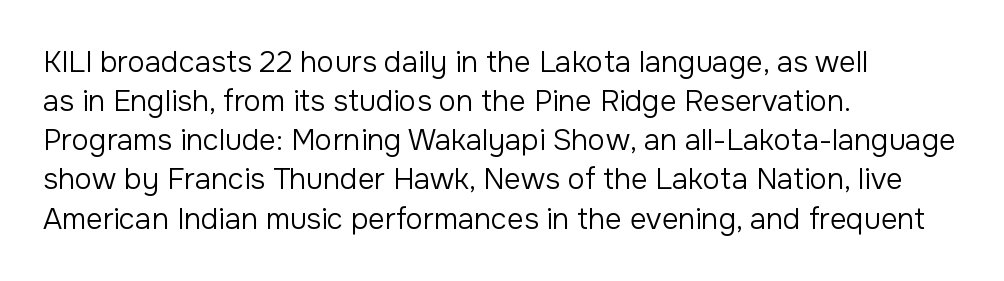
The lettering holds an erect, upright posture throughout. The letterforms sit at book weight or below. The text was rendered using a sans face with plain stroke endings. Underlining? Definitely not there. Vertical spacing — default.
